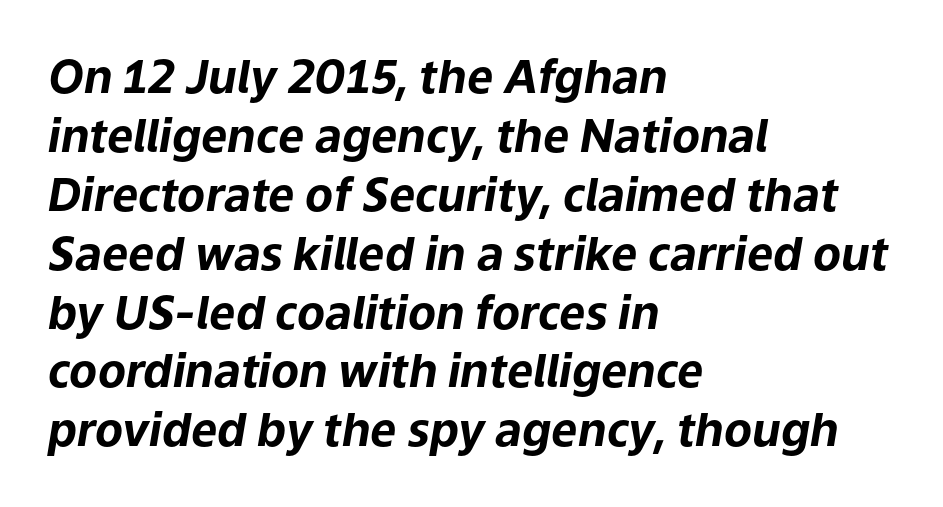
Q: Is the text bold? A: Yes.
Q: Is the text italic (slanted)? A: Yes, it leans right by about 9 degrees.
Q: Is the text underlined? A: No.
Q: How is the paragraph aligned? A: Left-aligned.
Q: Is the spacing between letters normal or unusually wide? A: Normal.
Q: Is the spacing between lines tight, normal or loose? A: Normal.
Q: Width (condensed, normal, or wide)? A: Normal.
Q: Stroke contrast? A: Low.
Q: x-height? A: Medium.
Q: Monospaced? A: No.
